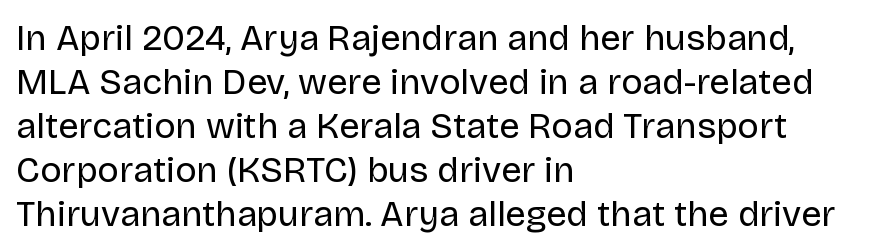
The image shows 36 px regular-weight sans-serif type, upright; set left-aligned, line spacing 1.22x, normal letter spacing, not underlined; low stroke contrast and a large x-height.
